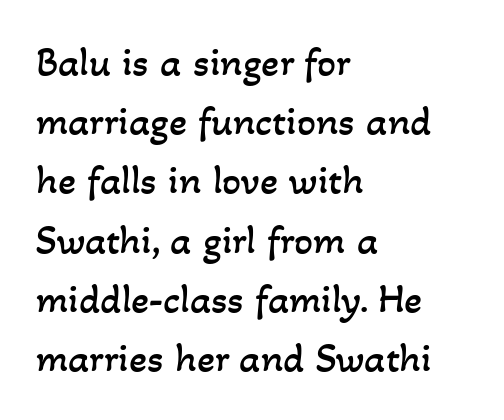
Q: Is the text bold? A: No.
Q: Is the text underlined? A: No.
Q: How is the paragraph aligned? A: Left-aligned.
Q: Is the spacing between letters normal or unusually wide? A: Normal.
Q: Is the spacing between lines tight, normal or loose? A: Normal.
Q: Width (condensed, normal, or wide)? A: Normal.
Q: Stroke contrast? A: Low.
Q: x-height? A: Small.
Q: Monospaced? A: No.
